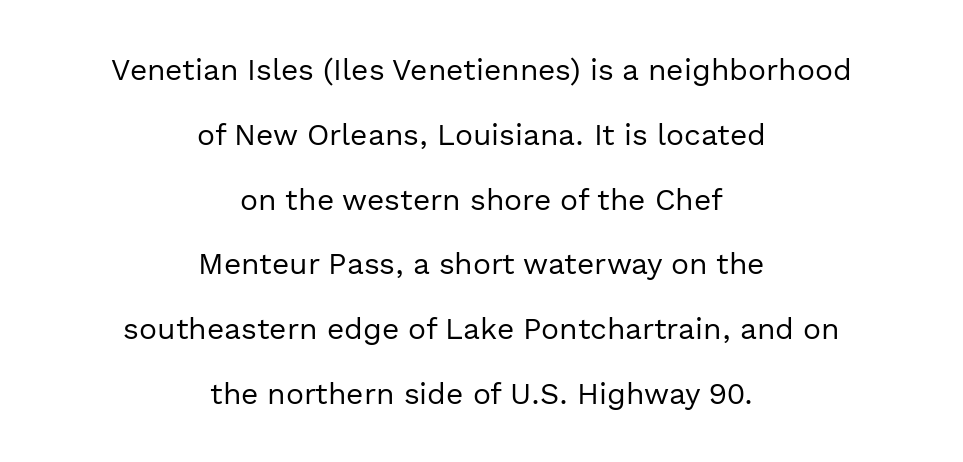
Unlike a traditional serif, this face leaves its strokes unadorned. Centered paragraph, ragged on both sides. The lettering holds an erect, upright posture throughout. Each new line begins a long way beneath the previous one. There is no visible air inserted between adjacent glyphs. Do the characters align in a grid? No, the font is proportional.
